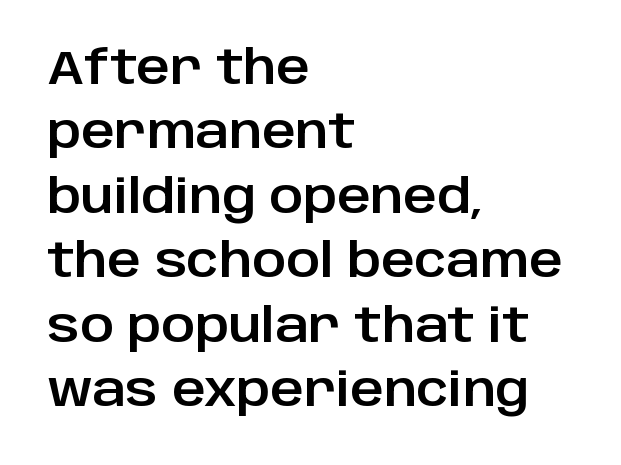
{"serif": "no", "italic": "no", "width": "normal", "stroke_contrast": "low", "x_height": "large", "monospaced": "no", "underline": "no", "align": "left", "line_spacing": "normal", "line_spacing_ratio": 1.4, "letter_spacing": "normal", "letter_spacing_em": 0.0, "glyph_px": 46}
